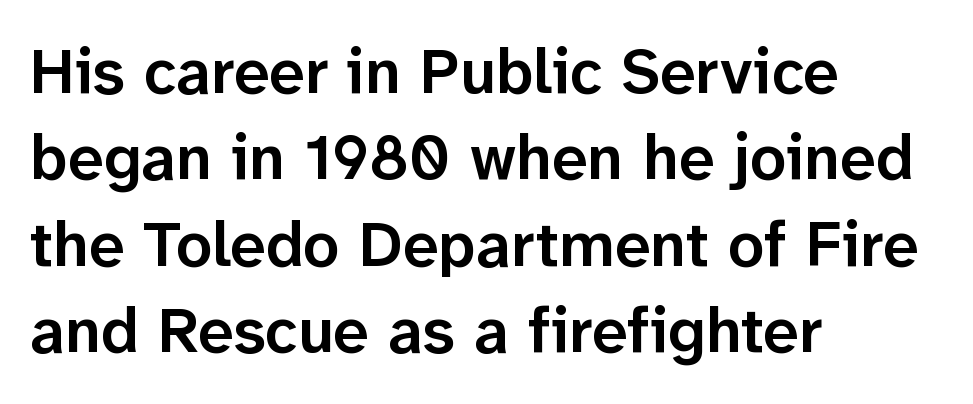
{"serif": "no", "italic": "no", "bold": "semi", "weight": "semibold", "width": "normal", "stroke_contrast": "low", "x_height": "medium", "monospaced": "no", "underline": "no", "align": "left", "line_spacing": "normal", "line_spacing_ratio": 1.35, "letter_spacing": "normal", "letter_spacing_em": 0.0, "glyph_px": 64}
